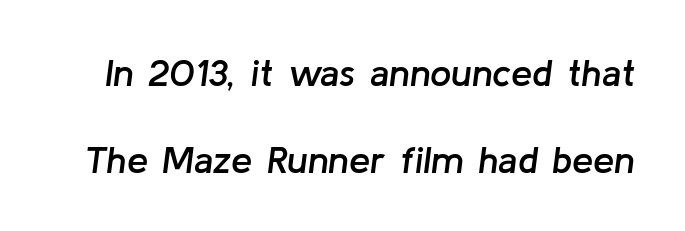
Q: Is the text bold? A: Semi-bold.
Q: Is the text italic (slanted)? A: Yes, it leans right by about 8 degrees.
Q: Is the text underlined? A: No.
Q: Is the spacing between letters normal or unusually wide? A: Normal.
Q: Is the spacing between lines tight, normal or loose? A: Loose.
Q: Width (condensed, normal, or wide)? A: Normal.
Q: Stroke contrast? A: Low.
Q: x-height? A: Medium.
Q: Monospaced? A: No.
